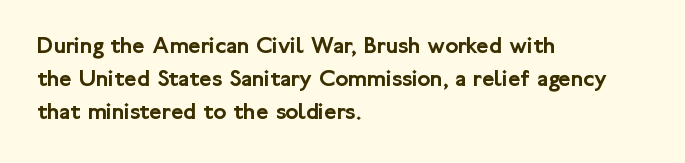
The lines are quadded left. Does extra space separate the letters? No, they use regular spacing. Tall strokes in this sample are plumb rather than angled. Notice how descenders clear the ascenders below comfortably — that's standard leading. This rendering features lettering with no underline.
